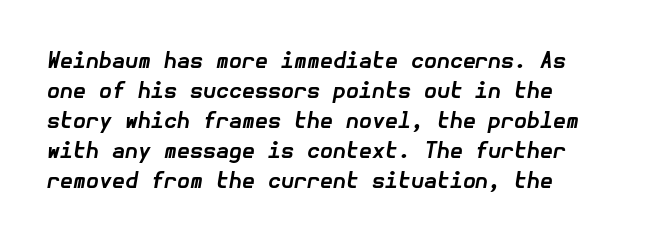
Q: Is the text bold? A: Yes.
Q: Is the text italic (slanted)? A: Yes, it leans right by about 10 degrees.
Q: Is the text underlined? A: No.
Q: Is the spacing between letters normal or unusually wide? A: Normal.
Q: Is the spacing between lines tight, normal or loose? A: Normal.
